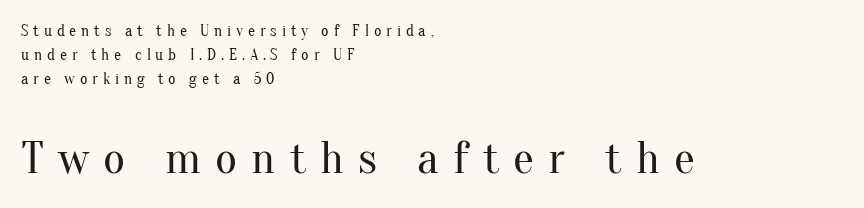
The image shows 47 px regular-weight serif type, upright; set left-aligned, normal line spacing (1.49x), unusually wide letter spacing (+0.3 em), not underlined; the second (bottom) block is 2.94x larger; medium stroke contrast and a small x-height.
